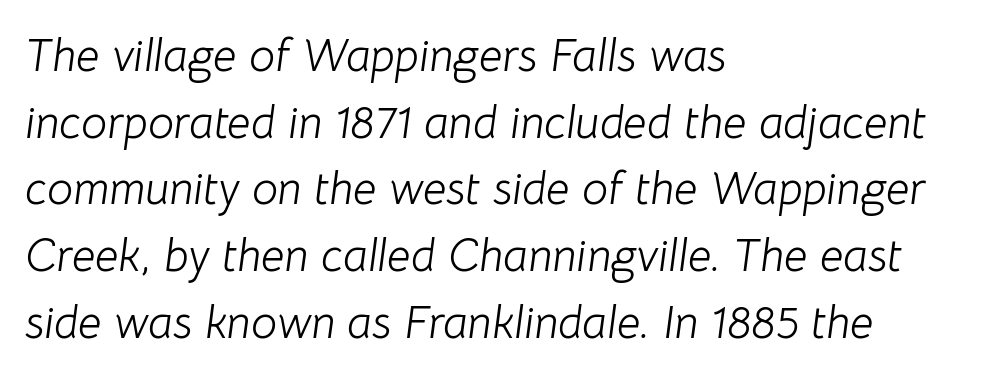
Each line starts at the same left margin while the right side varies. Horizontal bands of white between lines are of average thickness. Looks like regular typesetting: each glyph gets only the width it needs. The space beneath each line is pristine and unruled.
